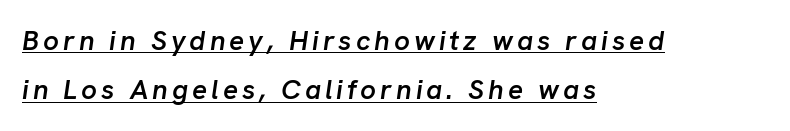
Q: Is the text bold? A: Semi-bold.
Q: Is the text italic (slanted)? A: Yes, it leans right by about 8 degrees.
Q: Is the text underlined? A: Yes.
Q: How is the paragraph aligned? A: Left-aligned.
Q: Width (condensed, normal, or wide)? A: Normal.
Q: Stroke contrast? A: Low.
Q: x-height? A: Medium.
Q: Monospaced? A: No.
